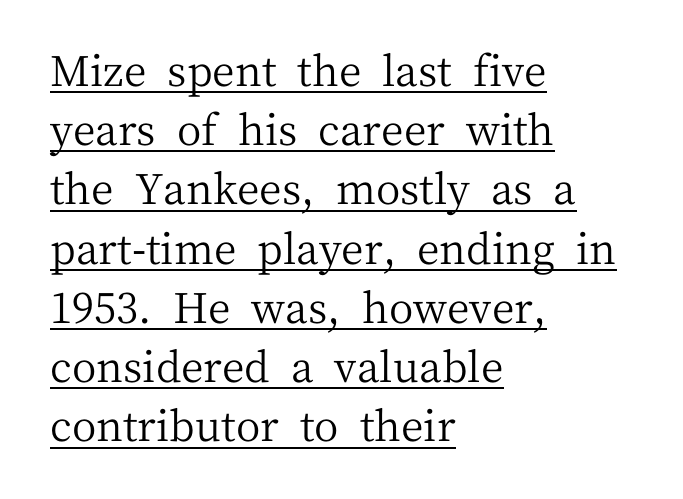
The paragraph shown leans on its left margin. The rendering shows small feet on the letterforms — a serif design. Caption: lettering with a line underneath. No chunkiness to these letters — they're not bold. There is no visible air inserted between adjacent glyphs. In terms of leading, this rendering sits right in the middle.
